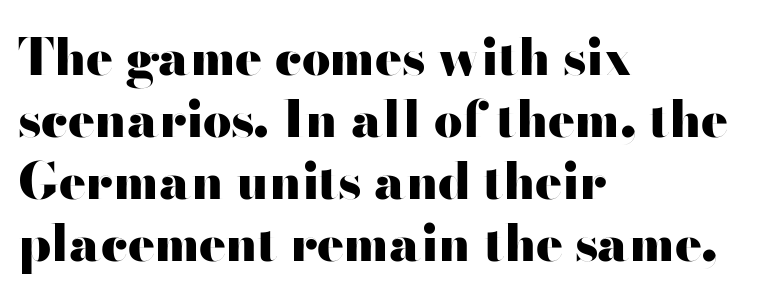
The image shows 50 px heavy, wide sans-serif type, upright; set left-aligned, line spacing 1.24x, normal letter spacing, not underlined; high stroke contrast and a small x-height.
